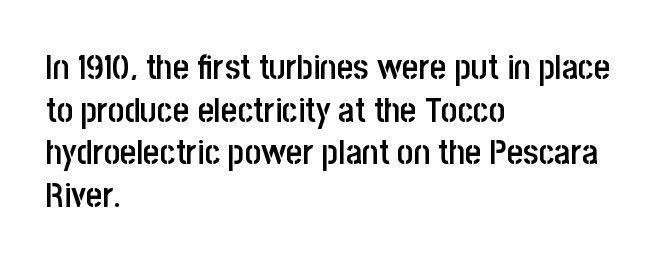
The image shows 35 px semibold, condensed sans-serif type, upright; set left-aligned, line spacing 1.22x, normal letter spacing, not underlined; low stroke contrast and a large x-height.
